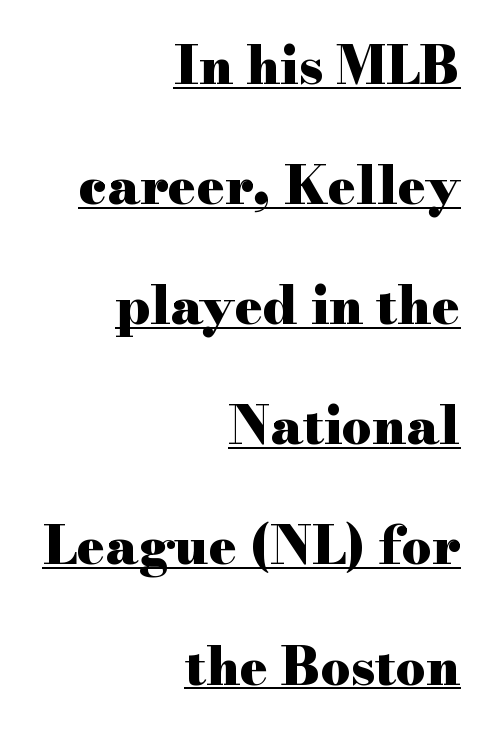
Q: Is the text bold? A: Yes.
Q: Is the text italic (slanted)? A: No, it is upright.
Q: Is the typeface a serif or a sans-serif typeface? A: Serif.
Q: Is the text underlined? A: Yes.
Q: How is the paragraph aligned? A: Right-aligned.
Q: Is the spacing between letters normal or unusually wide? A: Normal.
Q: Is the spacing between lines tight, normal or loose? A: Loose.
Q: Width (condensed, normal, or wide)? A: Wide.
Q: Stroke contrast? A: High.
Q: x-height? A: Small.
Q: Monospaced? A: No.
